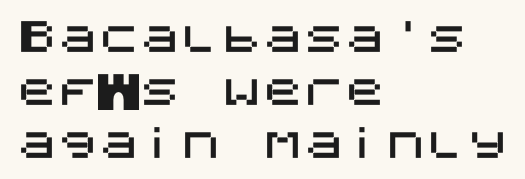
Serifs: no, the terminals of the letterforms are clean. A bare baseline throughout the passage. Every row of glyphs begins at an identical x-position on the left. The rows are spaced the way most documents space them. Rendered with straight, roman letterforms.
